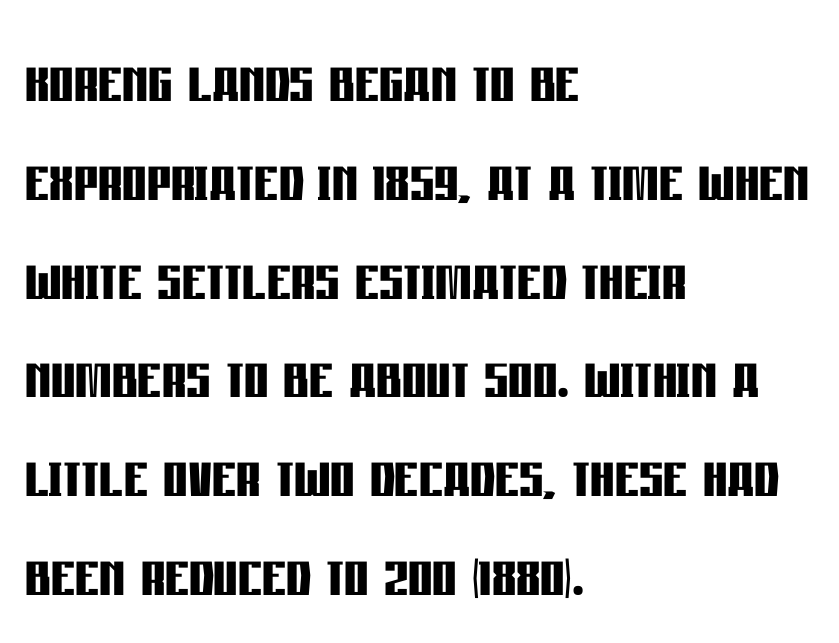
{"serif": "no", "italic": "no", "bold": "yes", "weight": "semibold", "width": "condensed", "stroke_contrast": "low", "x_height": "large", "monospaced": "no", "underline": "no", "align": "left", "line_spacing": "normal", "line_spacing_ratio": 1.3, "letter_spacing": "normal", "letter_spacing_em": 0.0, "glyph_px": 76}
